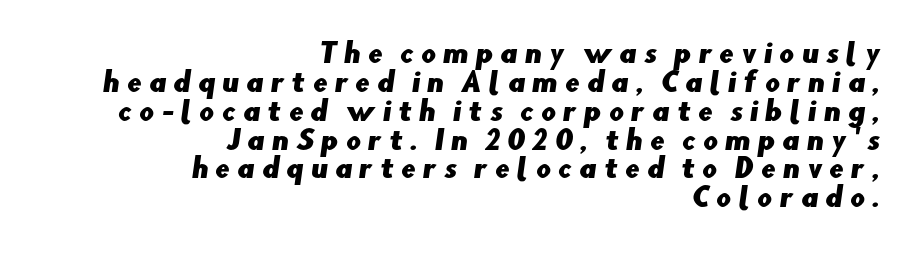
{"underline": "no", "align": "right", "line_spacing": "tight", "line_spacing_ratio": 1.11, "letter_spacing": "wide", "letter_spacing_em": 0.27, "glyph_px": 26}
